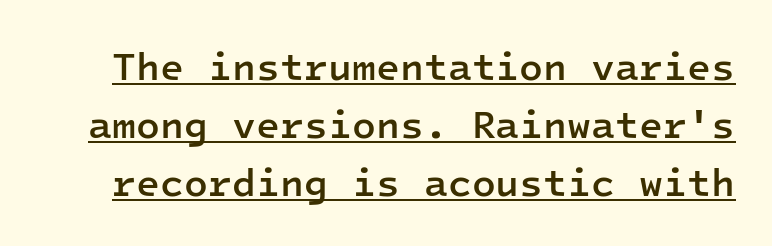
{"serif": "no", "italic": "no", "bold": "semi", "weight": "semibold", "width": "normal", "stroke_contrast": "low", "x_height": "medium", "monospaced": "yes", "underline": "yes", "line_spacing": "normal", "line_spacing_ratio": 1.49, "letter_spacing": "normal", "letter_spacing_em": 0.0, "glyph_px": 39}
